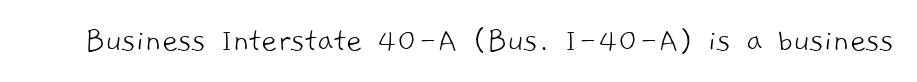
Q: Is the text bold? A: No.
Q: Is the typeface a serif or a sans-serif typeface? A: Sans-serif.
Q: Is the text underlined? A: No.
Q: Is the spacing between letters normal or unusually wide? A: Normal.
Q: Width (condensed, normal, or wide)? A: Normal.
Q: Stroke contrast? A: Low.
Q: x-height? A: Medium.
Q: Monospaced? A: No.
